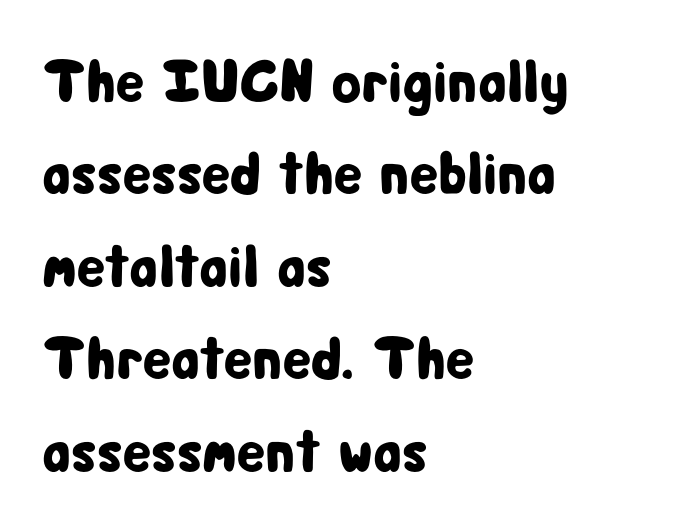
In terms of letterform style, serifs are entirely absent. Horizontal bands of white between lines are of average thickness. The horizontal fit of the characters is conventional and even. A typesetter would call this proportional, since set widths differ per character.
